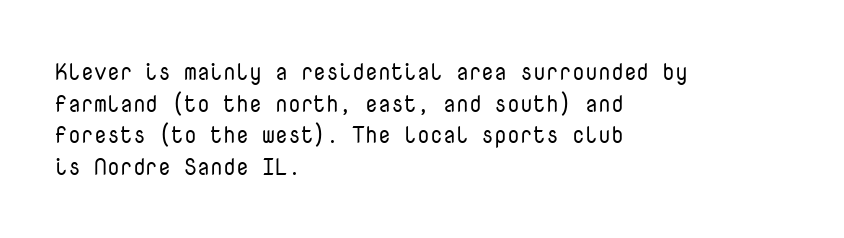
The strokes are not fattened; the text isn't bold. Beneath every word, the page is bare. Every row of glyphs begins at an identical x-position on the left. In terms of posture, this sample is upright.
